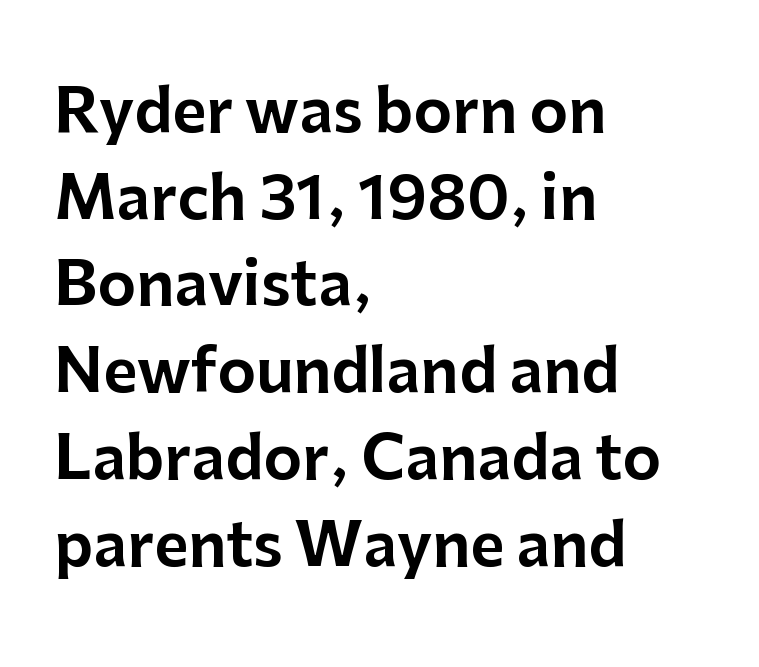
Q: Is the text italic (slanted)? A: No, it is upright.
Q: Is the typeface a serif or a sans-serif typeface? A: Sans-serif.
Q: Is the text underlined? A: No.
Q: How is the paragraph aligned? A: Left-aligned.
Q: Is the spacing between letters normal or unusually wide? A: Normal.
Q: Is the spacing between lines tight, normal or loose? A: Normal.
Q: Width (condensed, normal, or wide)? A: Normal.
Q: Stroke contrast? A: Low.
Q: x-height? A: Medium.
Q: Monospaced? A: No.
